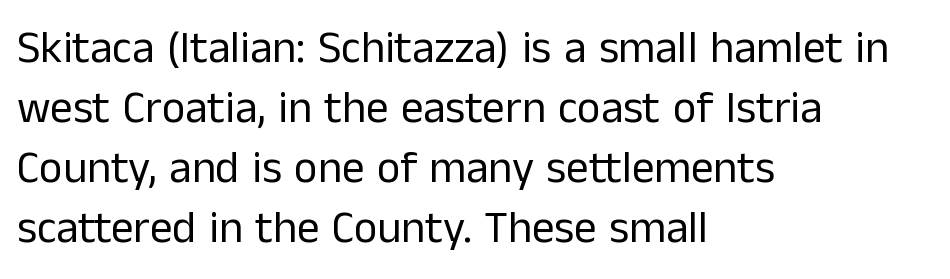
Is the stroke heavy? The answer is a plain regular-or-lighter. Plain, unruled lines of type. A normal amount of white space separates one row of letters from the next. When letters stand straight like this, we call the style roman or upright. Note the varied advance widths — an 'i' is clearly narrower than an 'm'. Line beginnings align vertically; line endings do not.
